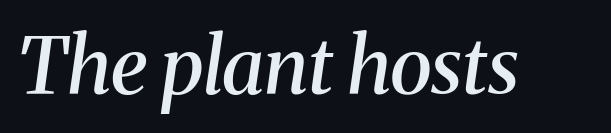
{"serif": "yes", "italic": "yes", "lean": "right", "slant_degrees": 8, "bold": "semi", "weight": "semibold", "width": "normal", "stroke_contrast": "medium", "x_height": "medium", "monospaced": "no", "underline": "no", "letter_spacing": "normal", "letter_spacing_em": 0.0, "glyph_px": 78}
